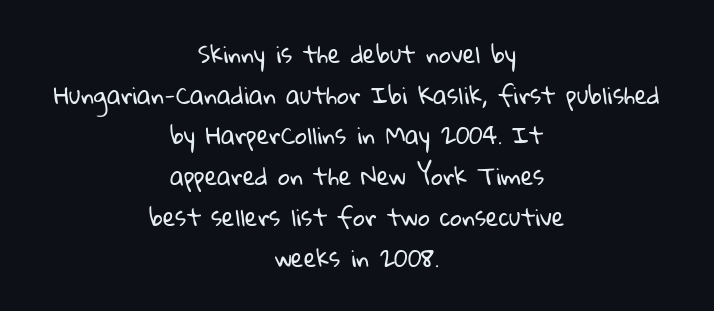
{"bold": "no", "underline": "no", "align": "center", "line_spacing_ratio": 1.77, "letter_spacing": "normal", "letter_spacing_em": 0.0, "glyph_px": 23}
